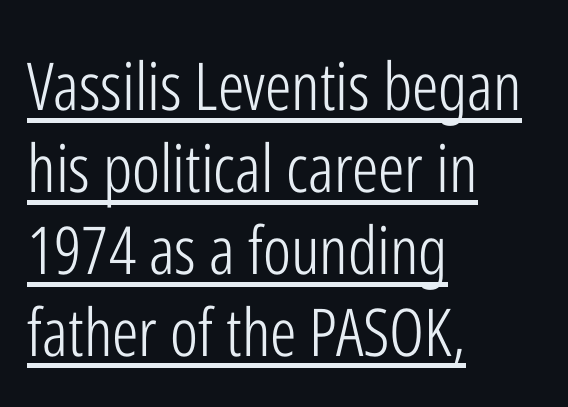
The image shows 66 px light, condensed sans-serif type, upright; set left-aligned, line spacing 1.24x, normal letter spacing, underlined; low stroke contrast and a medium x-height.
